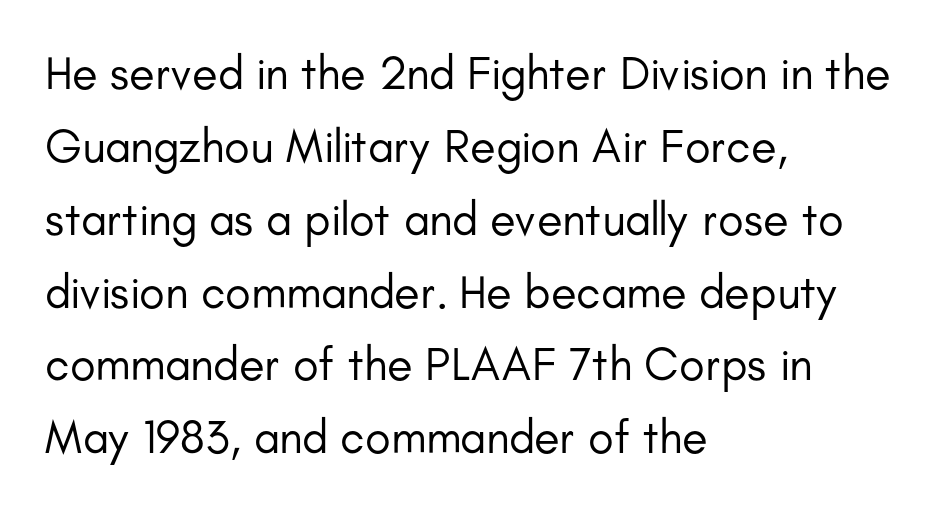
Q: Is the text bold? A: No.
Q: Is the text italic (slanted)? A: No, it is upright.
Q: Is the typeface a serif or a sans-serif typeface? A: Sans-serif.
Q: Is the text underlined? A: No.
Q: How is the paragraph aligned? A: Left-aligned.
Q: Is the spacing between letters normal or unusually wide? A: Normal.
Q: Is the spacing between lines tight, normal or loose? A: Normal.
Q: Width (condensed, normal, or wide)? A: Normal.
Q: Stroke contrast? A: Low.
Q: x-height? A: Small.
Q: Monospaced? A: No.
